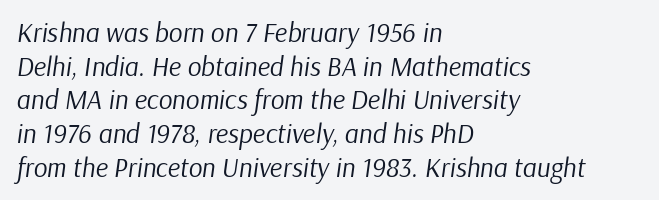
The image shows 27 px text type, italic (leaning right); set left-aligned, normal line spacing (1.25x), normal letter spacing, not underlined.
